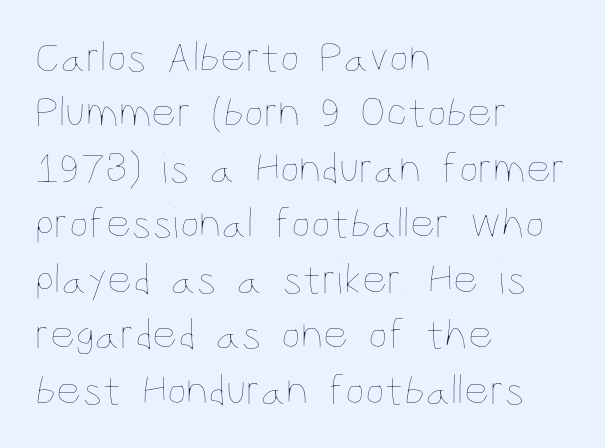
The image shows 44 px thin, condensed type, upright; set left-aligned, normal line spacing (1.26x), normal letter spacing, not underlined; low stroke contrast and a large x-height.
